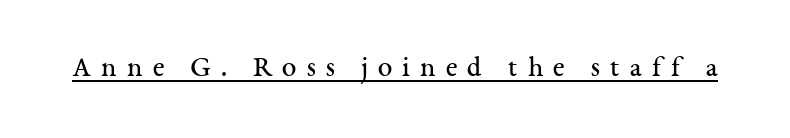
{"serif": "yes", "italic": "no", "bold": "no", "weight": "regular", "width": "normal", "stroke_contrast": "medium", "x_height": "medium", "monospaced": "no", "underline": "yes", "letter_spacing": "wide", "letter_spacing_em": 0.35, "glyph_px": 29}
